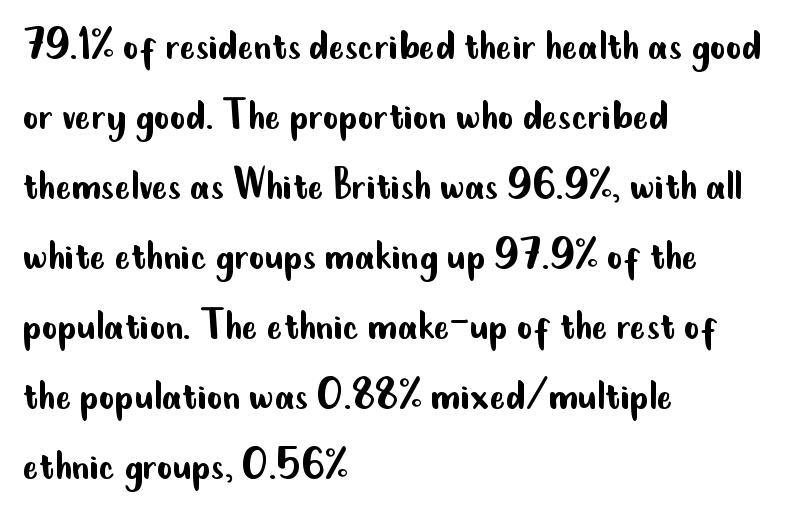
{"serif": "no", "italic": "no", "bold": "no", "weight": "regular", "width": "condensed", "stroke_contrast": "low", "x_height": "small", "monospaced": "no", "underline": "no", "align": "left", "line_spacing": "normal", "line_spacing_ratio": 1.46, "letter_spacing": "normal", "letter_spacing_em": 0.0, "glyph_px": 48}
